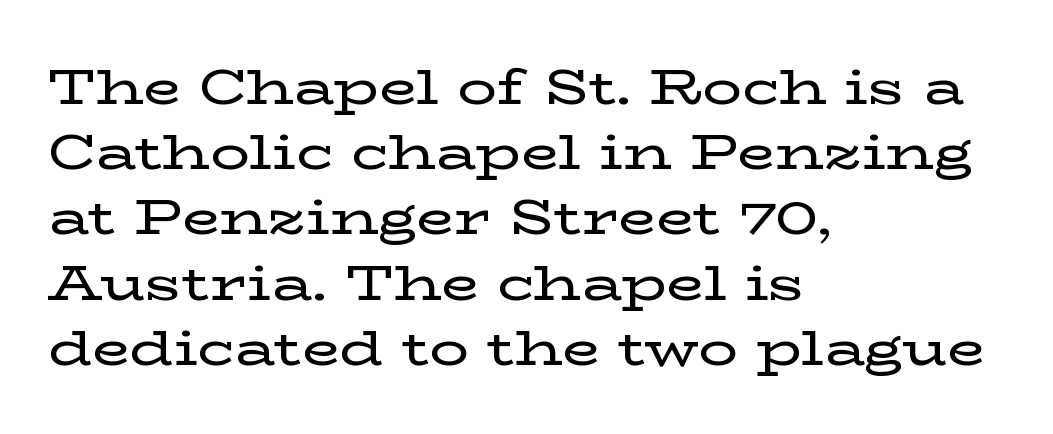
Layout note: lines flush left. Each letter's strokes conclude with small projecting serifs. Honestly, the letter spacing is just normal — you wouldn't notice it. Baseline-to-baseline distance is the conventional proportion of letter height.
